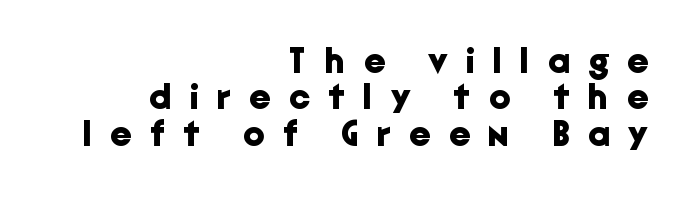
{"serif": "no", "italic": "no", "bold": "yes", "weight": "bold", "width": "normal", "stroke_contrast": "low", "x_height": "medium", "monospaced": "no", "underline": "no", "align": "right", "line_spacing": "tight", "line_spacing_ratio": 0.98, "letter_spacing": "wide", "letter_spacing_em": 0.5, "glyph_px": 37}
